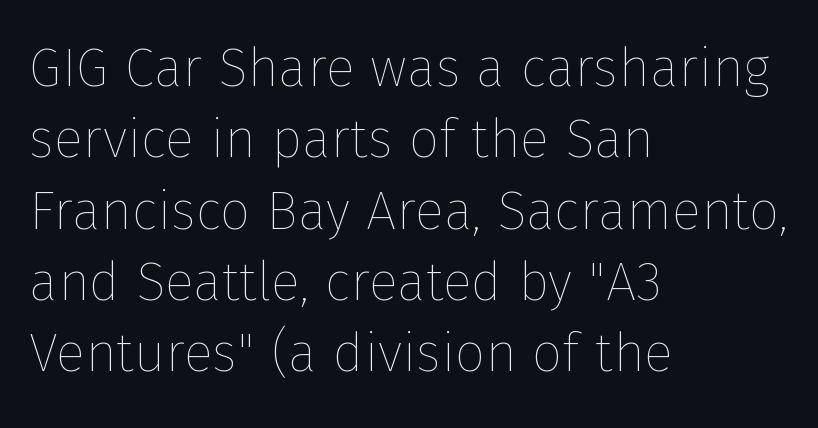
{"italic": "no", "bold": "no", "weight": "thin", "width": "normal", "stroke_contrast": "low", "x_height": "medium", "monospaced": "no", "underline": "no", "align": "left", "line_spacing": "normal", "line_spacing_ratio": 1.32, "letter_spacing": "normal", "letter_spacing_em": 0.0, "glyph_px": 54}
